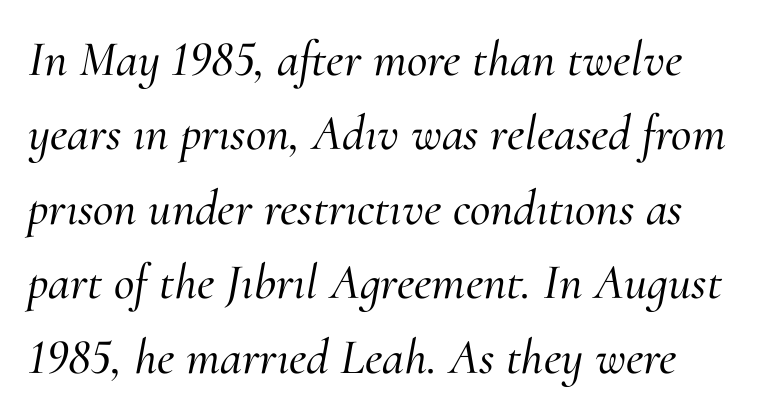
{"serif": "yes", "italic": "yes", "lean": "right", "slant_degrees": 10, "width": "normal", "stroke_contrast": "medium", "x_height": "small", "monospaced": "no", "underline": "no", "align": "left", "line_spacing": "normal", "line_spacing_ratio": 1.49, "letter_spacing": "normal", "letter_spacing_em": 0.0, "glyph_px": 50}
